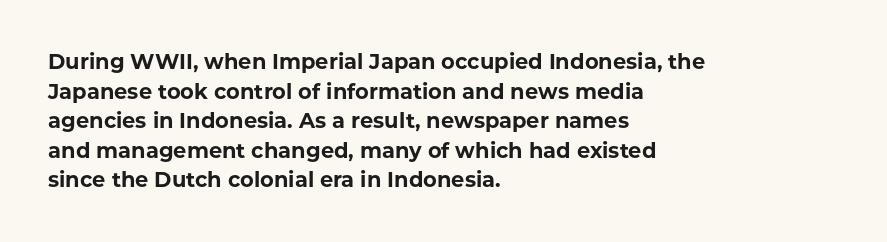
The vertical gap from one line to the next is medium. Beneath every word, the page is bare. Nothing unusual about the tracking: characters are spaced as the font intends. Its strokes are broad and dark, the hallmark of bold type. This sample uses an upright cut, with every glyph sitting square on the baseline. If you drew a ruler down the left edge, every line would touch it.
